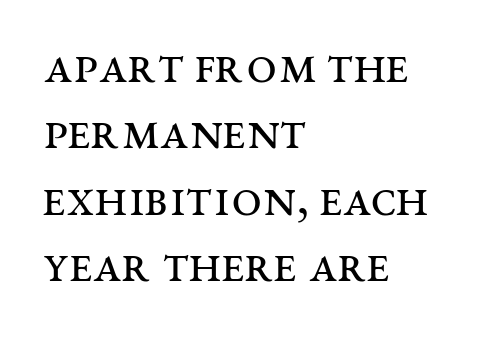
Looks like regular typesetting: each glyph gets only the width it needs. Observe the serifs anchoring each vertical stroke in this sample. Vertical stems look standard width or narrower in stroke. No extra tracking has been applied to these lines.
